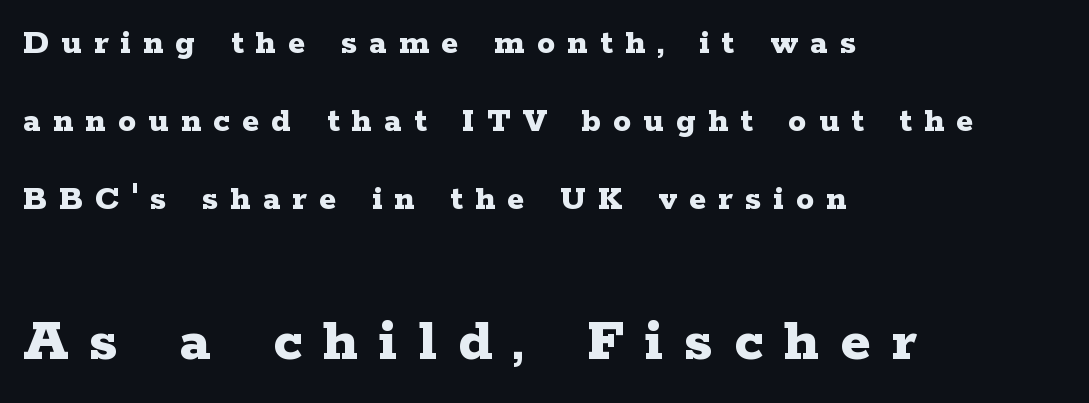
{"serif": "yes", "italic": "no", "bold": "yes", "weight": "bold", "width": "wide", "stroke_contrast": "low", "x_height": "medium", "monospaced": "no", "underline": "no", "align": "left", "line_spacing": "loose", "line_spacing_ratio": 2.16, "letter_spacing": "wide", "letter_spacing_em": 0.34, "larger_block": "second", "size_ratio": 1.75, "glyph_px": 63}
